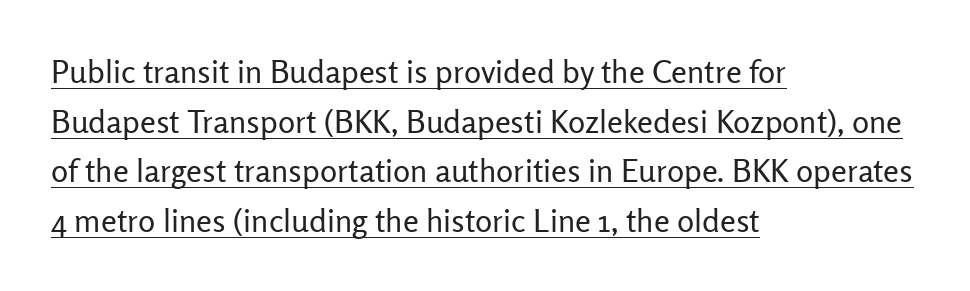
{"serif": "no", "italic": "no", "bold": "no", "weight": "regular", "width": "normal", "stroke_contrast": "low", "x_height": "medium", "monospaced": "no", "underline": "yes", "align": "left", "line_spacing": "normal", "line_spacing_ratio": 1.55, "letter_spacing": "normal", "letter_spacing_em": 0.0, "glyph_px": 32}
